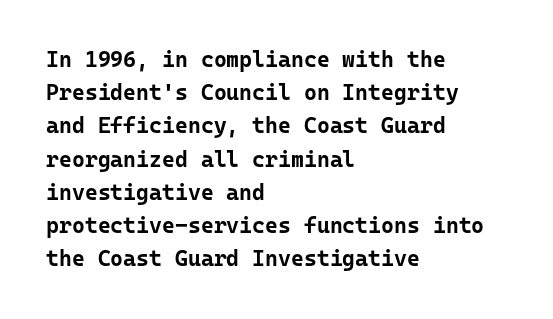
Leading matches the norm, producing a regular column. The area under the type is left untouched. Does extra space separate the letters? No, they use regular spacing. These lines were composed using upright roman letters.
